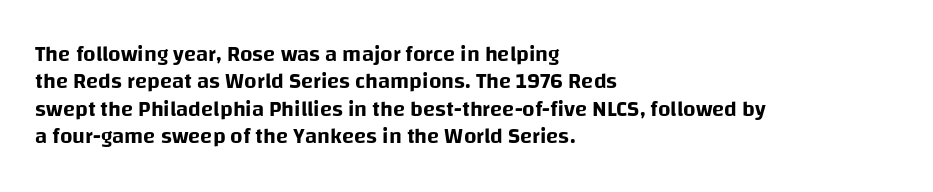
Q: Is the text italic (slanted)? A: No, it is upright.
Q: Is the text underlined? A: No.
Q: How is the paragraph aligned? A: Left-aligned.
Q: Is the spacing between letters normal or unusually wide? A: Normal.
Q: Is the spacing between lines tight, normal or loose? A: Normal.
